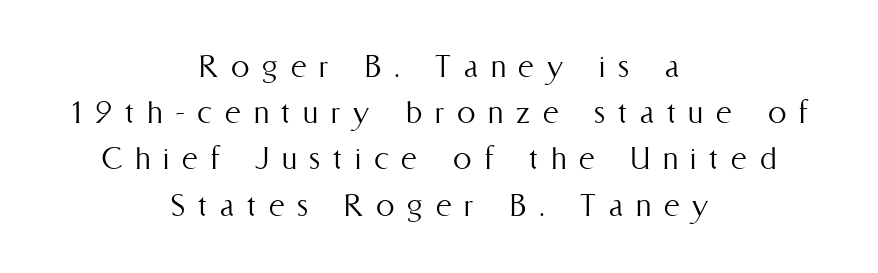
The space between consecutive lines is moderate. Display-style spreading of the glyphs; the letterfit is very open. A roman cut, with each character standing at attention. Where is the straight margin? There isn't one; the lines are centered.
